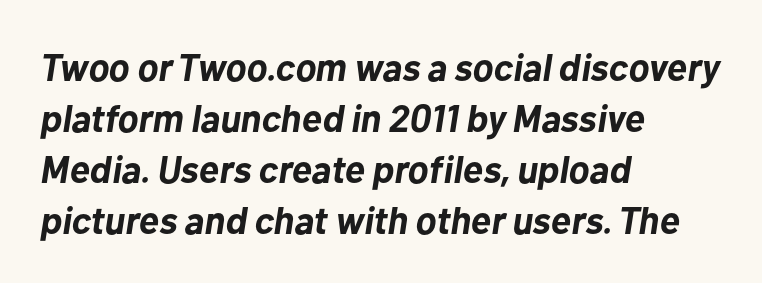
The image shows 38 px bold type, italic (leaning right); set left-aligned, normal line spacing (1.34x), normal letter spacing, not underlined; low stroke contrast and a medium x-height.
